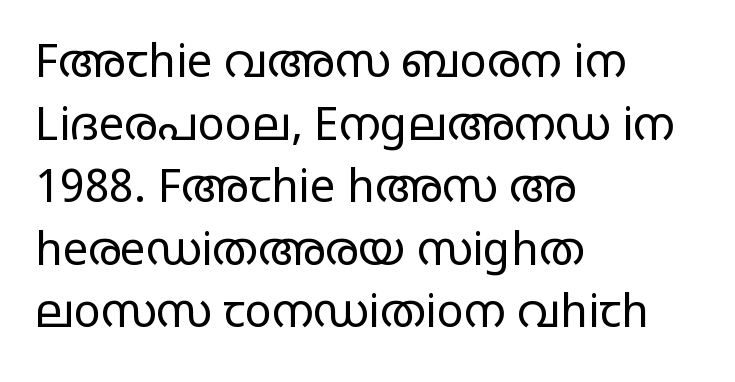
{"serif": "no", "italic": "no", "bold": "no", "weight": "regular", "width": "wide", "stroke_contrast": "low", "x_height": "large", "monospaced": "no", "underline": "no", "align": "left", "line_spacing": "normal", "line_spacing_ratio": 1.39, "letter_spacing": "normal", "letter_spacing_em": 0.0, "glyph_px": 45}
